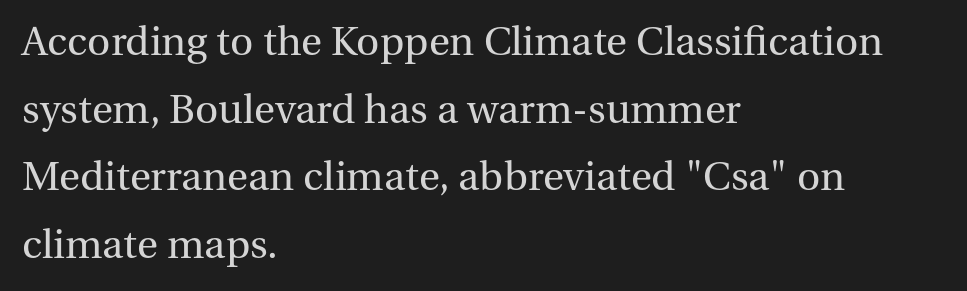
{"serif": "yes", "italic": "no", "bold": "no", "weight": "regular", "width": "normal", "stroke_contrast": "medium", "x_height": "medium", "monospaced": "no", "underline": "no", "align": "left", "line_spacing": "normal", "line_spacing_ratio": 1.57, "letter_spacing": "normal", "letter_spacing_em": 0.0, "glyph_px": 43}
